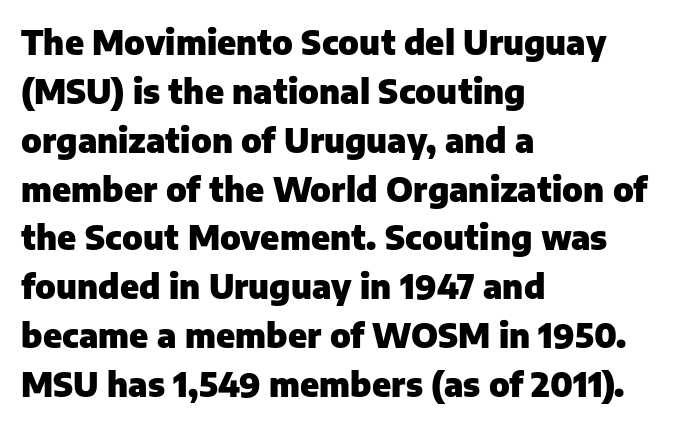
{"serif": "no", "italic": "no", "bold": "yes", "weight": "heavy", "width": "normal", "stroke_contrast": "low", "x_height": "medium", "monospaced": "no", "underline": "no", "align": "left", "line_spacing": "normal", "line_spacing_ratio": 1.48, "letter_spacing": "normal", "letter_spacing_em": 0.0, "glyph_px": 33}
